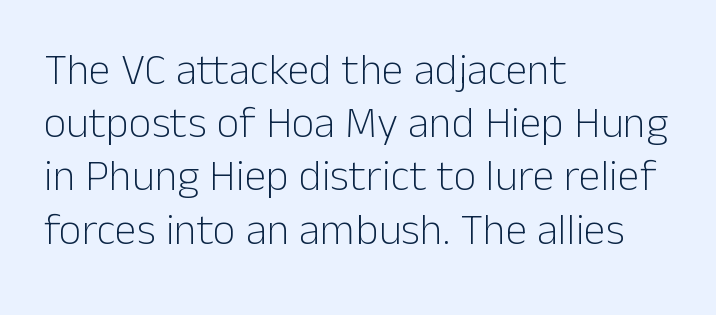
The image shows 44 px light sans-serif type, upright; set left-aligned, line spacing 1.21x, normal letter spacing, not underlined; low stroke contrast and a medium x-height.
